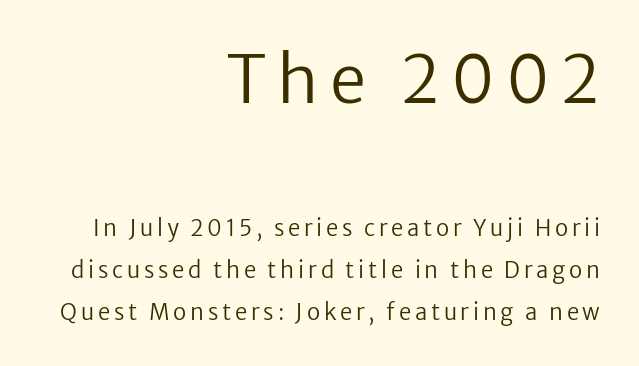
When letters stand straight like this, we call the style roman or upright. Stems here are at most as thick as an everyday book face. Two sizes are in play, and the larger belongs to the first block. Line spacing here is loose.
